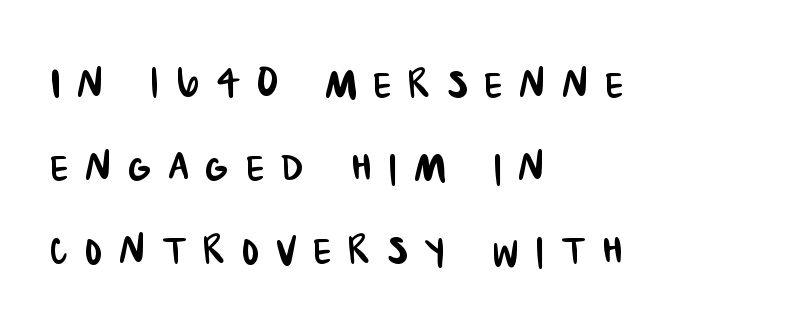
The image shows 52 px condensed sans-serif type; set left-aligned, normal line spacing (1.6x), unusually wide letter spacing (+0.33 em), not underlined; low stroke contrast and a large x-height.
